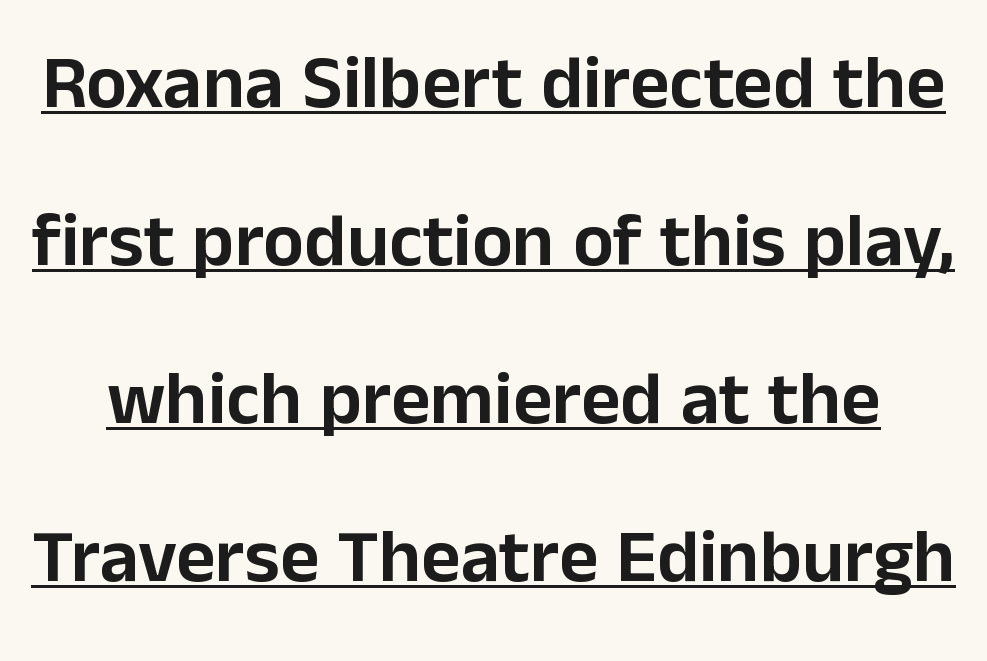
Think of a printed novel: that variable character pitch is what you see here. Is this a sans? Yes — the strokes have no serifs. Somebody hit Ctrl+U on this one — the words are underlined. Honestly, the letter spacing is just normal — you wouldn't notice it. Posture: straight, roman, zero tilt.
